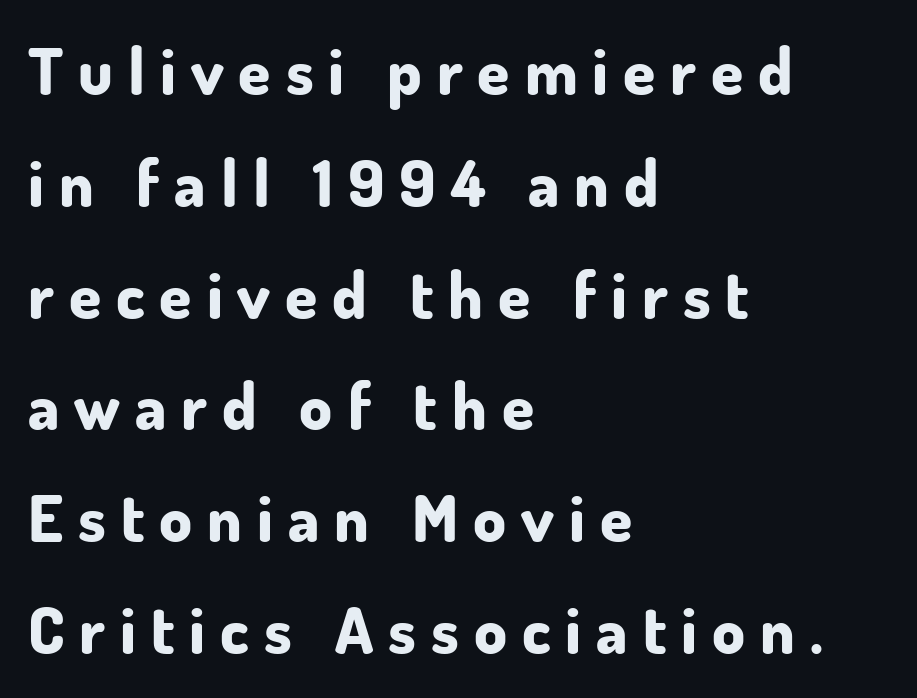
Heft: maximum for text — a bold. The paragraph has a hard left edge and a soft right edge. You could not count columns in this text — the font is proportionally spaced. Underlining? Definitely not there. Vertical strokes here are truly vertical. Here the glyphs are tracked loosely, breaking word shapes into spaced letters.
